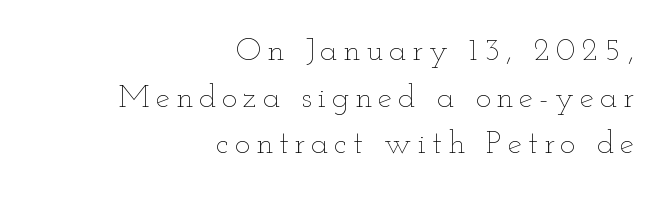
Q: Is the text bold? A: No.
Q: Is the text italic (slanted)? A: No, it is upright.
Q: Is the text underlined? A: No.
Q: How is the paragraph aligned? A: Right-aligned.
Q: Is the spacing between lines tight, normal or loose? A: Normal.
Q: Width (condensed, normal, or wide)? A: Wide.
Q: Stroke contrast? A: Low.
Q: x-height? A: Small.
Q: Monospaced? A: No.
